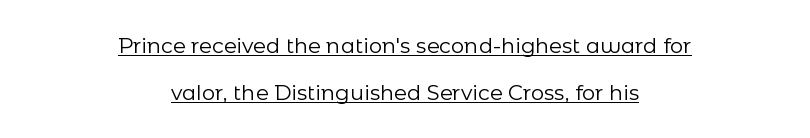
The image shows 21 px text type, upright; set centered, loose line spacing (2.23x), normal letter spacing, underlined.
